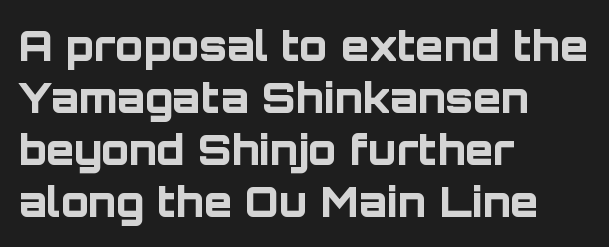
These lines are set flush left with a ragged right edge. Observe the absence of serifs on each vertical stroke in this sample. Is this a fixed-width face? No — the glyphs have proportional, varying widths. These lines carry a lot of weight — the face is fully bold. The glyphs are unaccompanied by any horizontal stroke below them. Nobody touched the tracking dial on this one.
